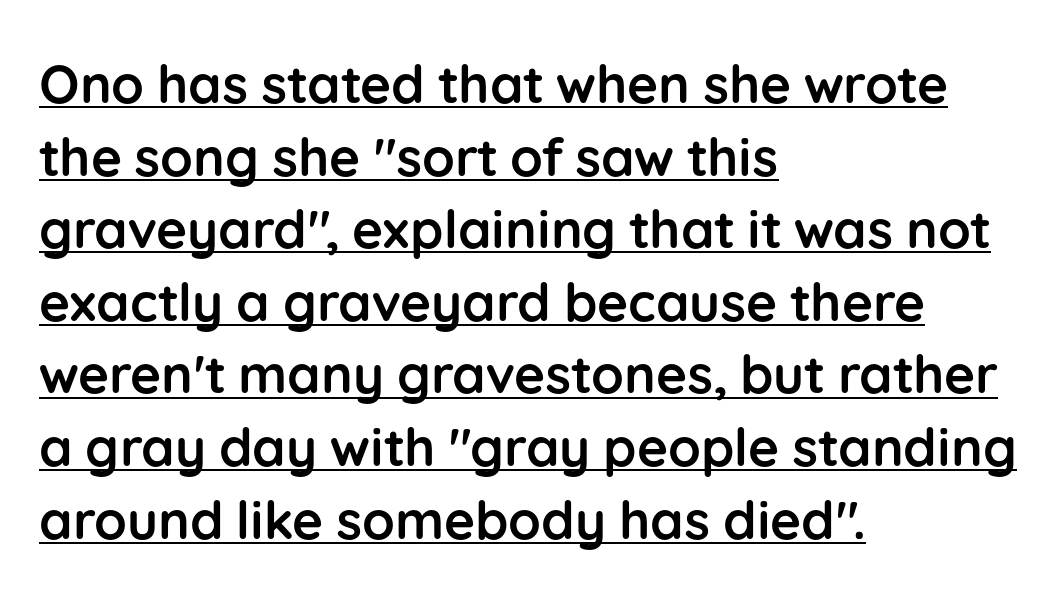
Are there feet on the stems? There aren't — it's a sans. Is the type bold? Yes — the strokes are clearly thick and heavy. Leftover space on each line is placed entirely after the last word. The lines sit at an ordinary, default distance from one another.
